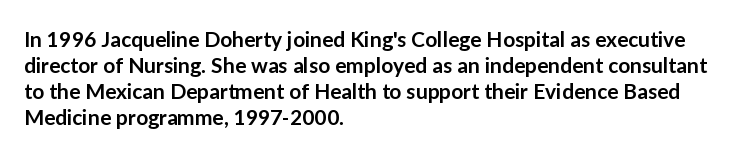
The image shows 21 px text type, upright; set left-aligned, line spacing 1.24x, normal letter spacing, not underlined.
